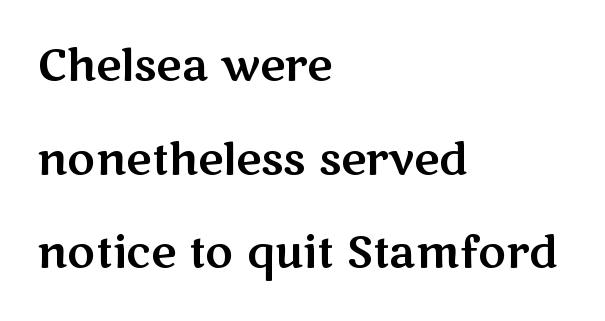
Q: Is the text italic (slanted)? A: No, it is upright.
Q: Is the typeface a serif or a sans-serif typeface? A: Sans-serif.
Q: Is the text underlined? A: No.
Q: How is the paragraph aligned? A: Left-aligned.
Q: Is the spacing between letters normal or unusually wide? A: Normal.
Q: Is the spacing between lines tight, normal or loose? A: Loose.
Q: Width (condensed, normal, or wide)? A: Wide.
Q: Stroke contrast? A: Medium.
Q: x-height? A: Medium.
Q: Monospaced? A: No.
